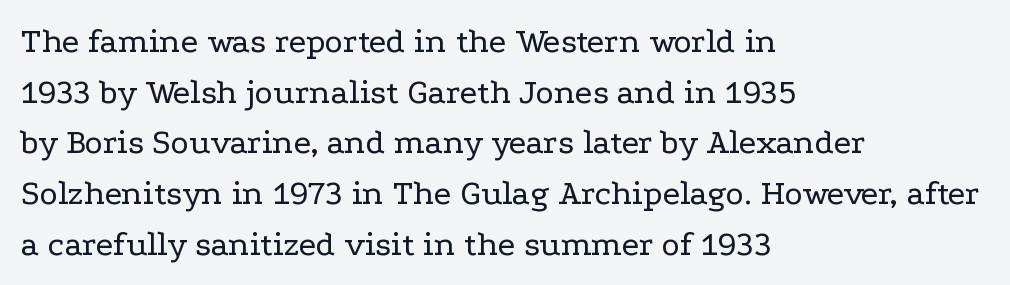
Q: Is the text bold? A: No.
Q: Is the text italic (slanted)? A: No, it is upright.
Q: Is the typeface a serif or a sans-serif typeface? A: Serif.
Q: Is the text underlined? A: No.
Q: How is the paragraph aligned? A: Left-aligned.
Q: Is the spacing between letters normal or unusually wide? A: Normal.
Q: Is the spacing between lines tight, normal or loose? A: Normal.
Q: Width (condensed, normal, or wide)? A: Wide.
Q: Stroke contrast? A: Low.
Q: x-height? A: Medium.
Q: Monospaced? A: No.
